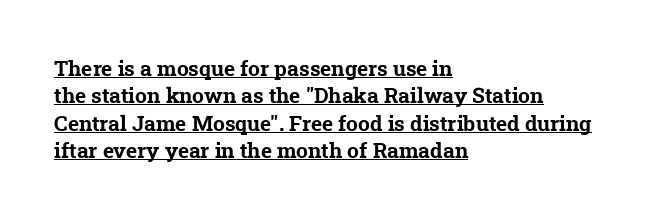
{"bold": "yes", "underline": "yes", "align": "left", "line_spacing": "normal", "line_spacing_ratio": 1.3, "letter_spacing": "normal", "letter_spacing_em": 0.0, "glyph_px": 21}
